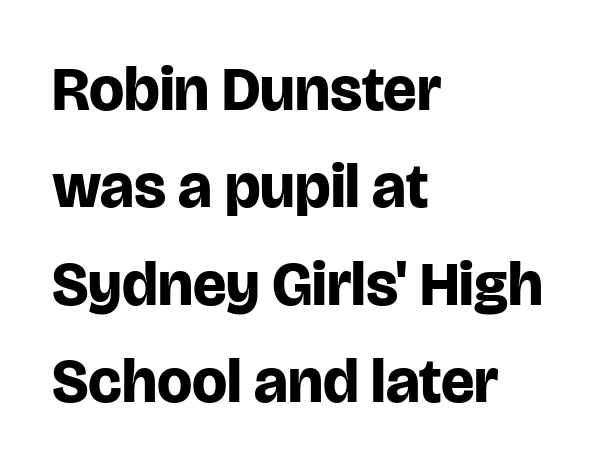
The letterforms sit shoulder to shoulder at normal distance. A clean baseline with only descenders dipping below it. Looks like regular typesetting: each glyph gets only the width it needs. Reading down the block, your eye returns to a fixed left position each line.
